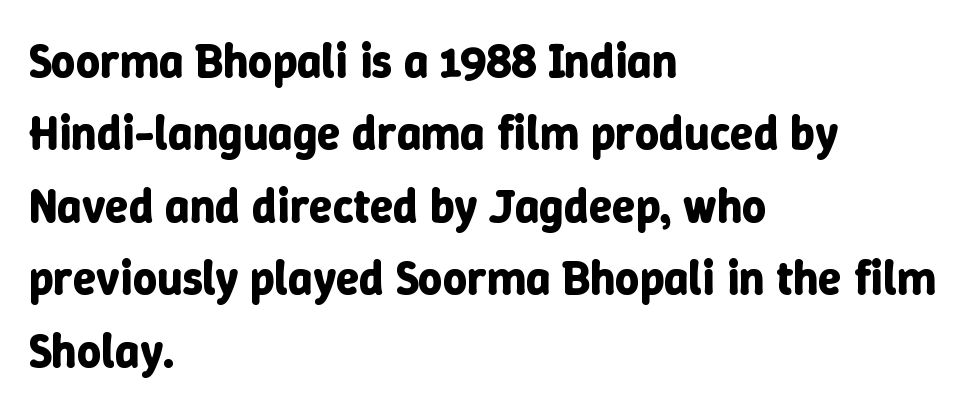
Q: Is the text bold? A: Yes.
Q: Is the text italic (slanted)? A: No, it is upright.
Q: Is the text underlined? A: No.
Q: How is the paragraph aligned? A: Left-aligned.
Q: Is the spacing between letters normal or unusually wide? A: Normal.
Q: Is the spacing between lines tight, normal or loose? A: Normal.
Q: Width (condensed, normal, or wide)? A: Normal.
Q: Stroke contrast? A: Low.
Q: x-height? A: Medium.
Q: Monospaced? A: No.
